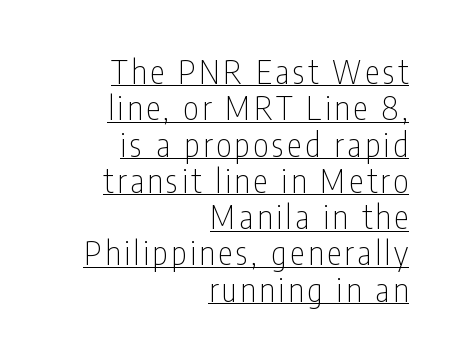
{"serif": "no", "italic": "no", "bold": "no", "weight": "thin", "width": "condensed", "stroke_contrast": "low", "x_height": "medium", "monospaced": "no", "underline": "yes", "align": "right", "line_spacing": "tight", "line_spacing_ratio": 1.1, "glyph_px": 33}
